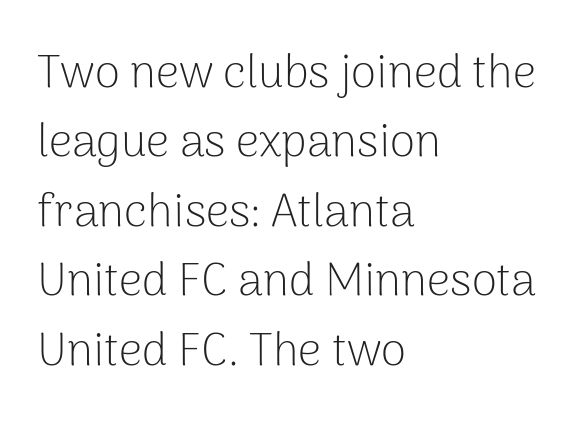
{"serif": "no", "italic": "no", "bold": "no", "weight": "light", "width": "normal", "stroke_contrast": "low", "x_height": "medium", "monospaced": "no", "underline": "no", "align": "left", "line_spacing": "normal", "line_spacing_ratio": 1.51, "letter_spacing": "normal", "letter_spacing_em": 0.0, "glyph_px": 46}
